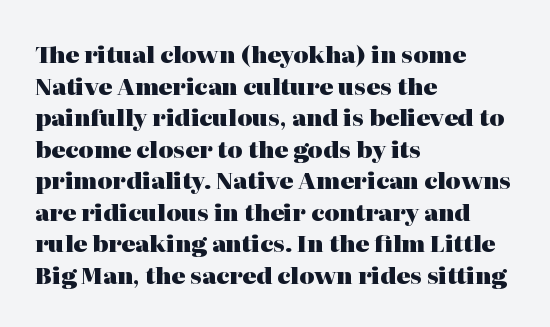
The image shows 23 px bold type, upright; set left-aligned, normal line spacing (1.37x), normal letter spacing, not underlined.
